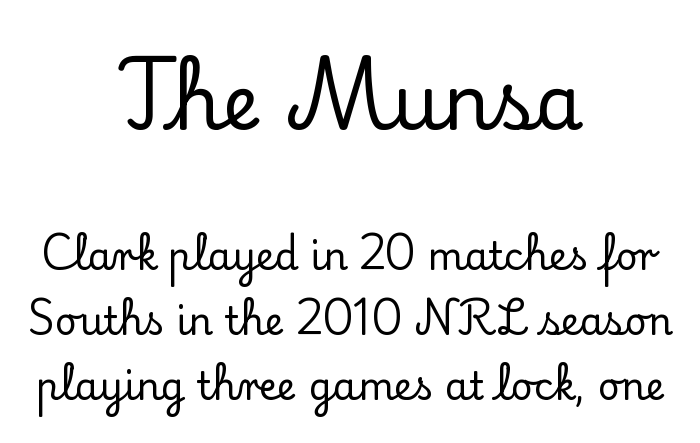
The foot of each line stays bare and open. In terms of posture, this sample is upright. In this sample the first text group is rendered at the bigger scale. No extra tracking has been applied to these lines. Centered paragraph, ragged on both sides.
